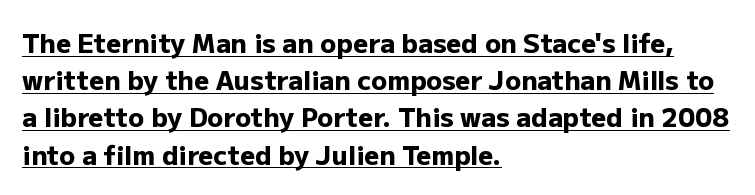
{"italic": "no", "bold": "yes", "underline": "yes", "align": "left", "line_spacing": "normal", "line_spacing_ratio": 1.43, "letter_spacing": "normal", "letter_spacing_em": 0.0, "glyph_px": 26}
